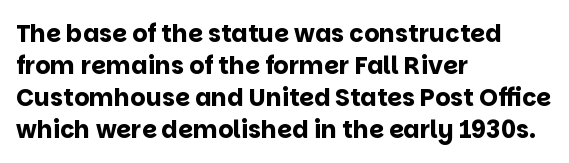
The image shows 24 px bold type, upright; set left-aligned, normal line spacing (1.33x), normal letter spacing, not underlined.
